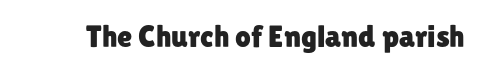
Italic? Not at all — the glyphs are vertical. Descender tails drop into unmarked territory. The glyphs in this specimen are sans serif. Spacing between characters is what you'd get straight out of the box.
